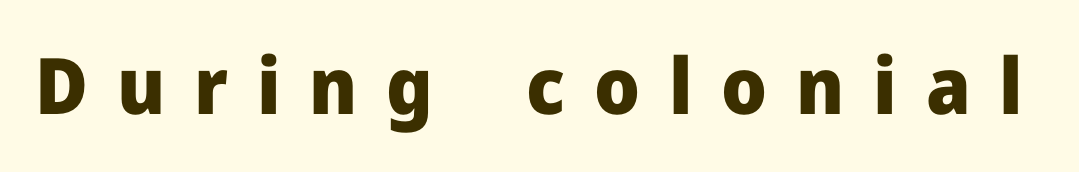
{"serif": "no", "italic": "no", "bold": "yes", "weight": "heavy", "width": "normal", "stroke_contrast": "low", "x_height": "medium", "monospaced": "no", "underline": "no", "letter_spacing": "wide", "letter_spacing_em": 0.37, "glyph_px": 78}
